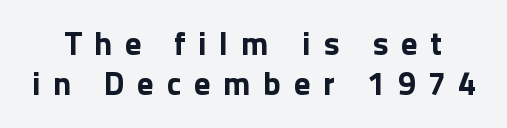
{"serif": "no", "italic": "no", "bold": "yes", "weight": "bold", "width": "normal", "x_height": "medium", "monospaced": "no", "underline": "no", "line_spacing_ratio": 1.22, "letter_spacing": "wide", "letter_spacing_em": 0.38, "glyph_px": 33}
